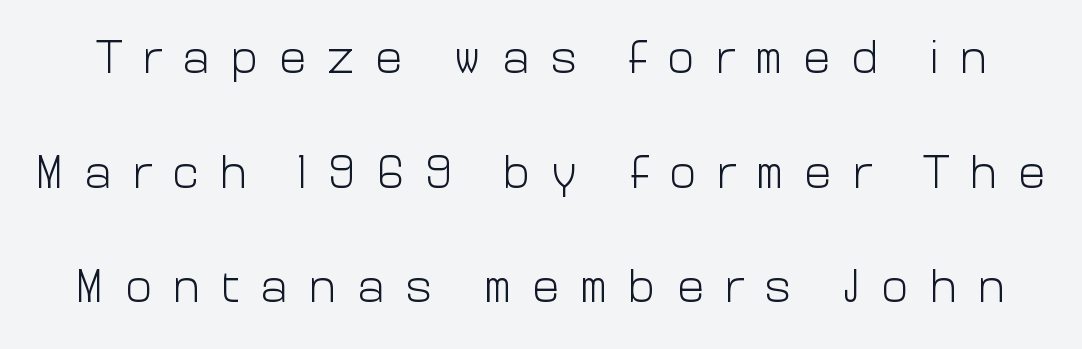
The image shows 46 px light sans-serif type, upright; set loose line spacing (2.49x), unusually wide letter spacing (+0.45 em), not underlined; low stroke contrast and a medium x-height.
